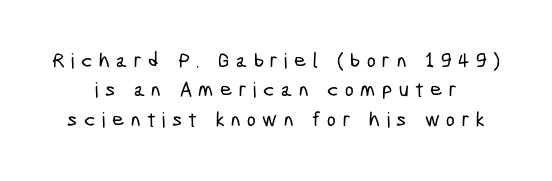
The passage shown has open, widely tracked lettering throughout. This block has exactly the height ordinary leading produces. No word sits above an underline.
